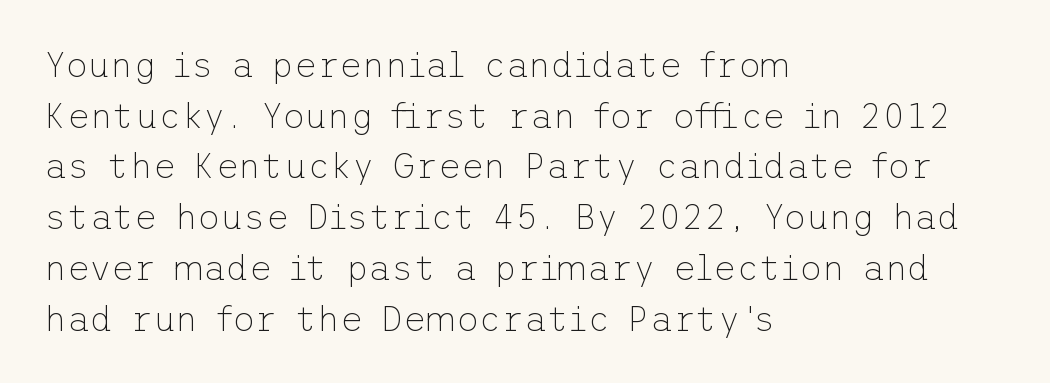
Q: Is the text bold? A: No.
Q: Is the text italic (slanted)? A: No, it is upright.
Q: Is the typeface a serif or a sans-serif typeface? A: Sans-serif.
Q: Is the text underlined? A: No.
Q: How is the paragraph aligned? A: Left-aligned.
Q: Is the spacing between letters normal or unusually wide? A: Normal.
Q: Is the spacing between lines tight, normal or loose? A: Normal.
Q: Width (condensed, normal, or wide)? A: Normal.
Q: Stroke contrast? A: Low.
Q: x-height? A: Medium.
